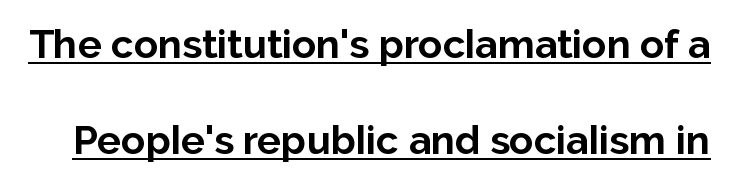
Q: Is the text bold? A: Yes.
Q: Is the text italic (slanted)? A: No, it is upright.
Q: Is the typeface a serif or a sans-serif typeface? A: Sans-serif.
Q: Is the text underlined? A: Yes.
Q: Is the spacing between letters normal or unusually wide? A: Normal.
Q: Is the spacing between lines tight, normal or loose? A: Loose.
Q: Width (condensed, normal, or wide)? A: Normal.
Q: Stroke contrast? A: Low.
Q: x-height? A: Medium.
Q: Monospaced? A: No.
